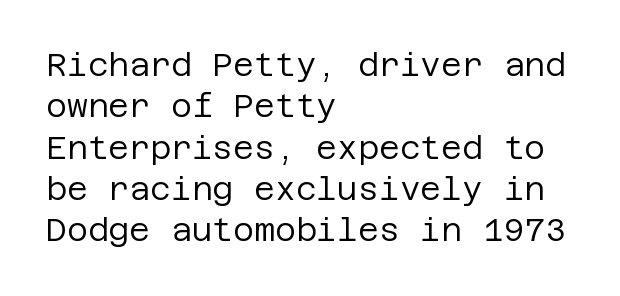
The image shows 32 px regular-weight sans-serif type, upright; set left-aligned, normal line spacing (1.29x), normal letter spacing, not underlined; low stroke contrast and a large x-height.
